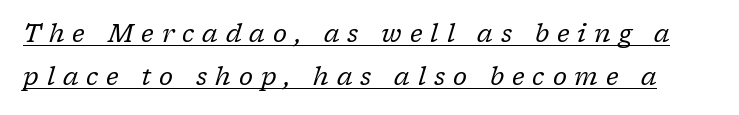
{"italic": "yes", "lean": "right", "slant_degrees": 17, "bold": "no", "underline": "yes", "line_spacing_ratio": 1.72, "letter_spacing": "wide", "letter_spacing_em": 0.32, "glyph_px": 25}
